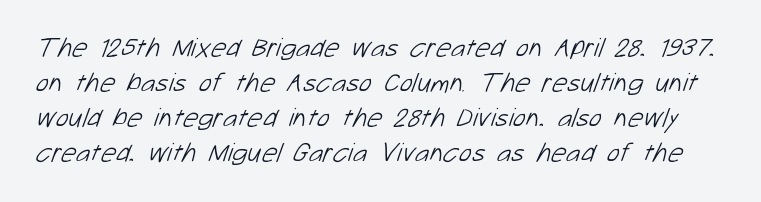
Here the glyphs are tracked normally, forming tight word shapes. The specimen omits any rule beneath the text block's lines. Evenly set lines give the paragraph a standard silhouette. The strokes carry an ordinary text weight at most.
